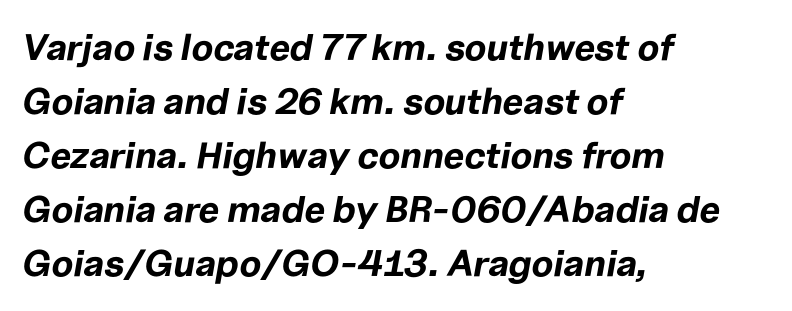
Q: Is the text bold? A: Yes.
Q: Is the text italic (slanted)? A: Yes, it leans right by about 10 degrees.
Q: Is the text underlined? A: No.
Q: How is the paragraph aligned? A: Left-aligned.
Q: Is the spacing between letters normal or unusually wide? A: Normal.
Q: Is the spacing between lines tight, normal or loose? A: Normal.
Q: Width (condensed, normal, or wide)? A: Normal.
Q: Stroke contrast? A: Low.
Q: x-height? A: Medium.
Q: Monospaced? A: No.
